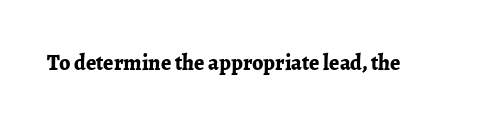
{"italic": "no", "bold": "yes", "underline": "no", "letter_spacing": "normal", "letter_spacing_em": 0.0, "glyph_px": 22}
